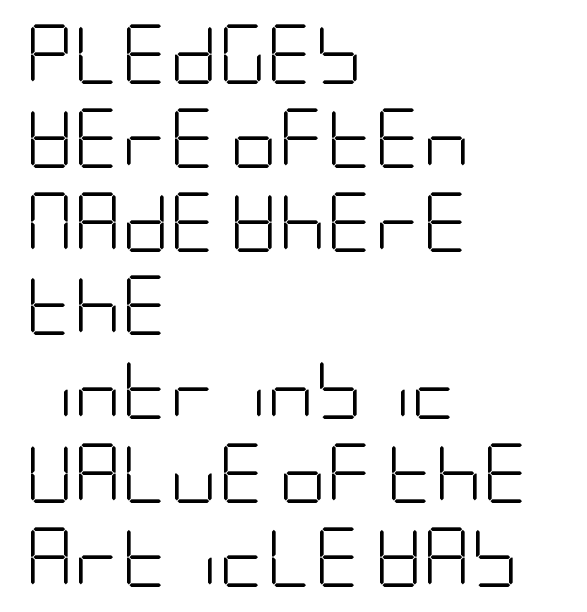
Underline: absent. Spacing between characters is what you'd get straight out of the box. A light-to-regular cut is what we see here. Stroke terminals: plain, sans-serif. It's the straight-up-and-down kind of type. Is there much room between lines? A standard amount, neither cramped nor airy.
